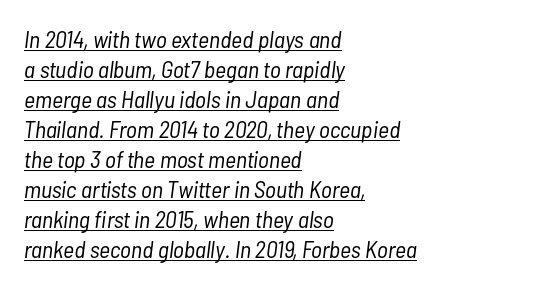
This sample uses plain, unmodified letter spacing. The paragraph shown leans on its left margin. Every word sits above its own underline. In terms of posture, this sample is oblique. This sample keeps an unexceptional amount of space between lines.
